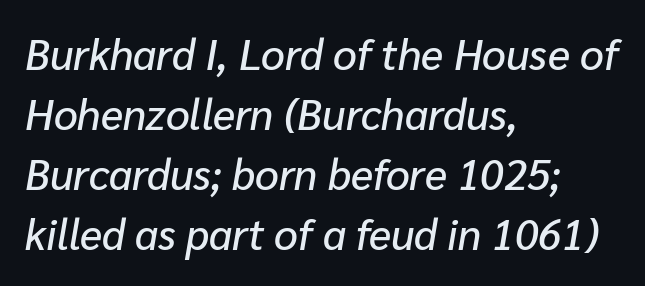
The image shows 42 px text type, italic (leaning right); set left-aligned, normal line spacing (1.43x), normal letter spacing, not underlined; low stroke contrast and a medium x-height.
